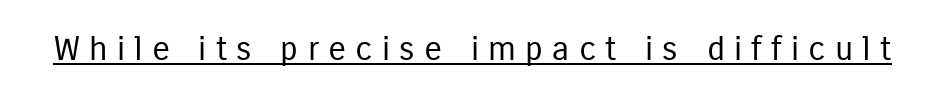
{"serif": "no", "italic": "no", "bold": "no", "weight": "regular", "width": "condensed", "stroke_contrast": "low", "x_height": "medium", "monospaced": "no", "underline": "yes", "letter_spacing": "wide", "letter_spacing_em": 0.27, "glyph_px": 34}
